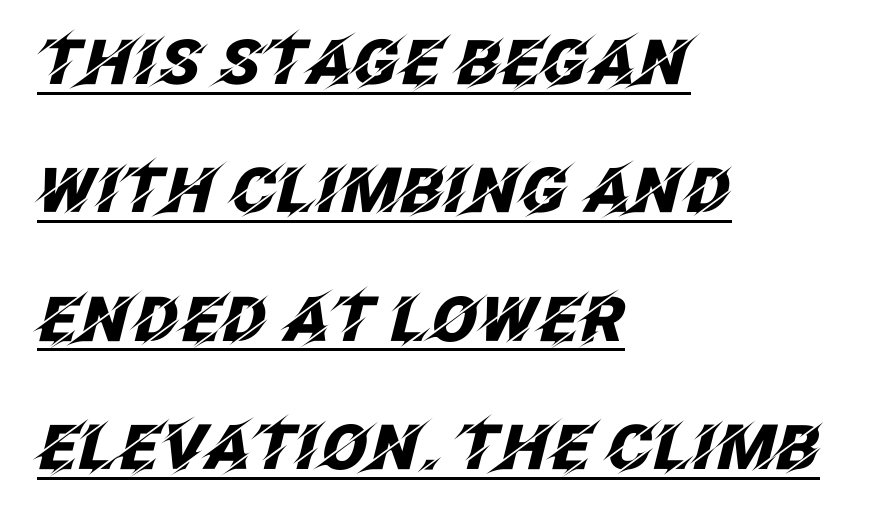
Q: Is the text bold? A: Yes.
Q: Is the text italic (slanted)? A: Yes, it leans right by about 12 degrees.
Q: Is the text underlined? A: Yes.
Q: How is the paragraph aligned? A: Left-aligned.
Q: Is the spacing between letters normal or unusually wide? A: Normal.
Q: Is the spacing between lines tight, normal or loose? A: Loose.
Q: Width (condensed, normal, or wide)? A: Normal.
Q: Stroke contrast? A: Low.
Q: x-height? A: Large.
Q: Monospaced? A: No.
